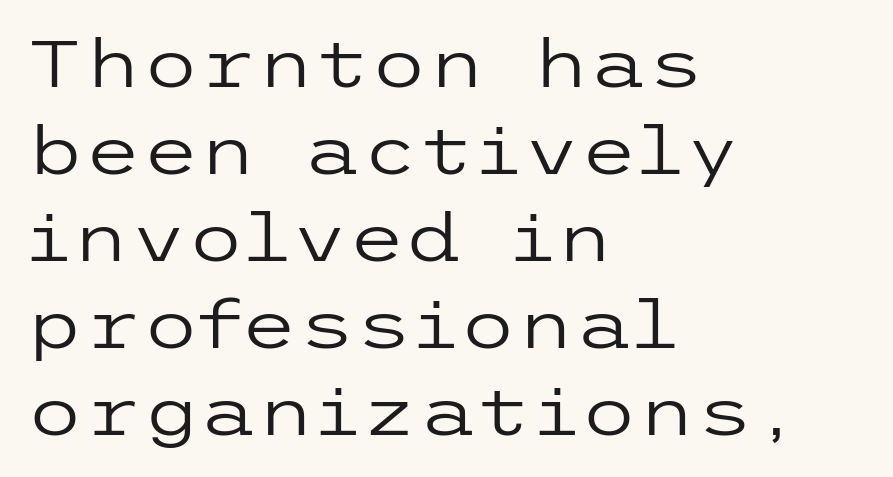
{"serif": "no", "italic": "no", "bold": "no", "weight": "regular", "width": "wide", "stroke_contrast": "low", "x_height": "medium", "underline": "no", "align": "left", "line_spacing": "normal", "line_spacing_ratio": 1.32, "letter_spacing": "normal", "letter_spacing_em": 0.0, "glyph_px": 66}
